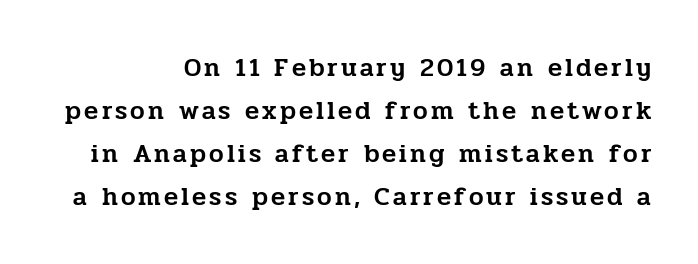
The image shows 26 px text type, upright; set normal line spacing (1.65x), not underlined.
